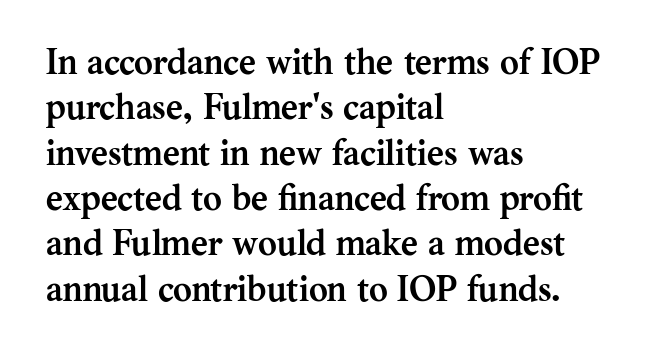
{"serif": "yes", "italic": "no", "bold": "yes", "weight": "semibold", "width": "normal", "stroke_contrast": "medium", "x_height": "medium", "monospaced": "no", "underline": "no", "align": "left", "line_spacing": "normal", "line_spacing_ratio": 1.26, "letter_spacing": "normal", "letter_spacing_em": 0.0, "glyph_px": 36}
